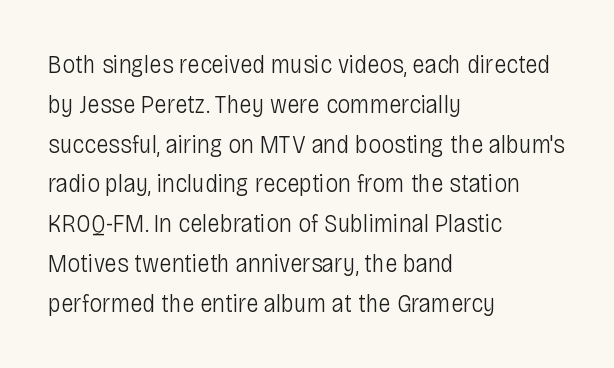
{"italic": "no", "bold": "no", "underline": "no", "align": "left", "line_spacing": "normal", "line_spacing_ratio": 1.53, "letter_spacing": "normal", "letter_spacing_em": 0.0, "glyph_px": 26}
